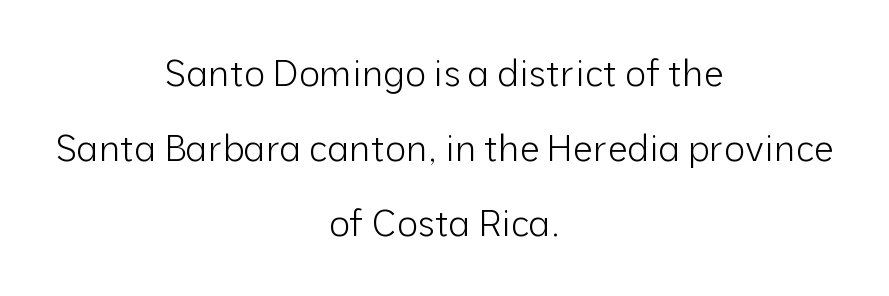
The image shows 36 px light sans-serif type, upright; set centered, loose line spacing (2.09x), normal letter spacing, not underlined; low stroke contrast and a medium x-height.
